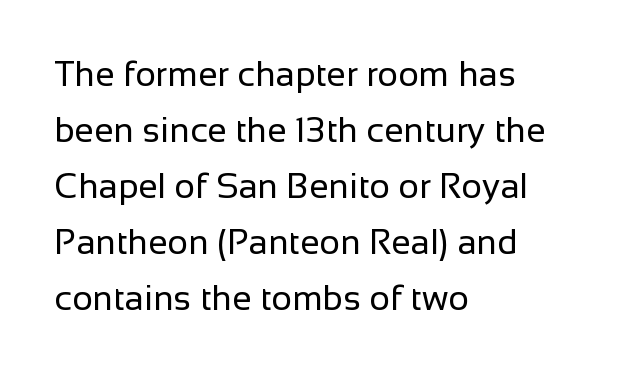
Horizontally, the lines are justified to the leading edge only. Does extra space separate the letters? No, they use regular spacing. When letters stand straight like this, we call the style roman or upright. The weight tops out at a normal text grade.
